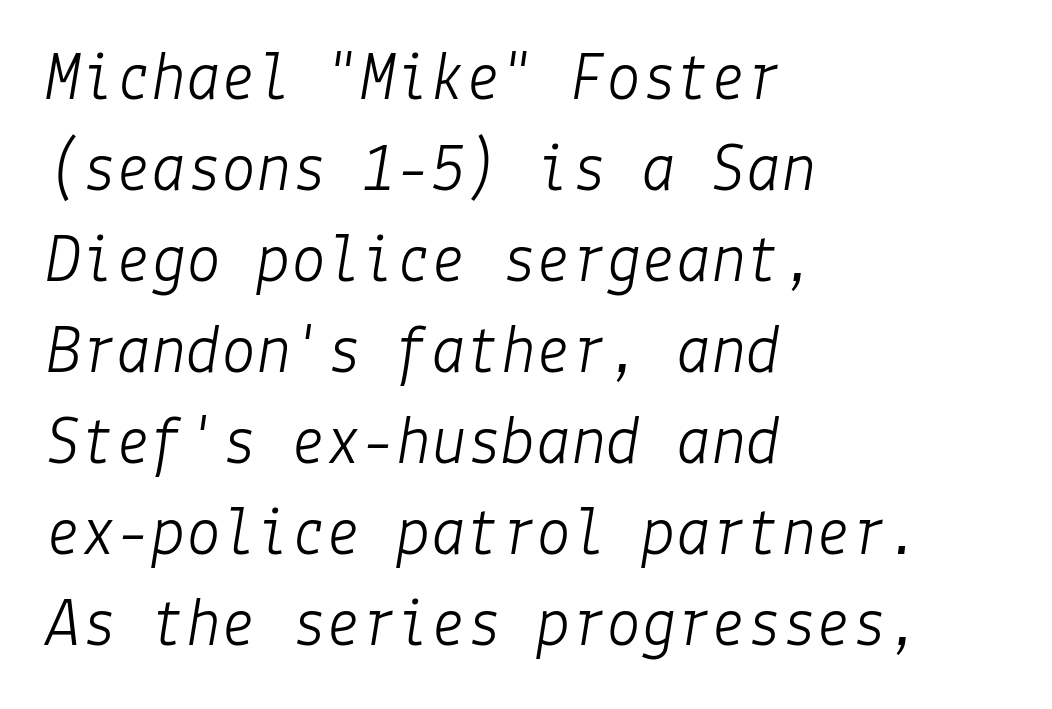
A clean baseline with only descenders dipping below it. Stroke mass is kept to a normal reading level or below. These lines keep a tight, regular rhythm from letter to letter. Does the leading feel generous? No, just average. Does the copy run flush right? No — it runs flush left.
